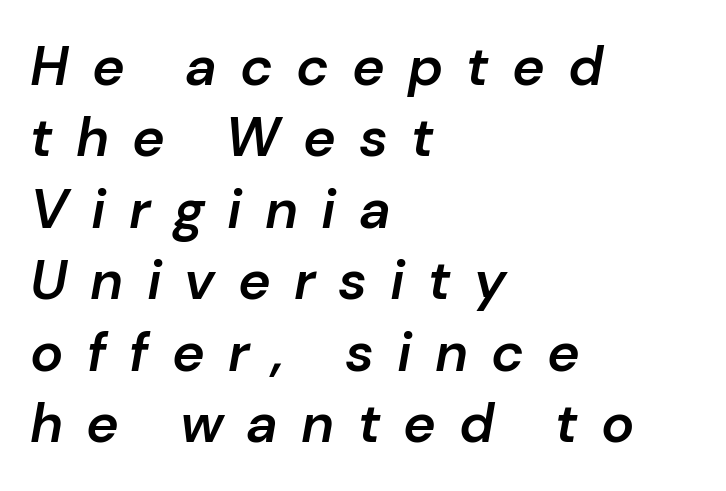
{"italic": "yes", "lean": "right", "slant_degrees": 10, "bold": "semi", "weight": "semibold", "width": "normal", "stroke_contrast": "low", "x_height": "medium", "monospaced": "no", "underline": "no", "align": "left", "line_spacing": "normal", "line_spacing_ratio": 1.3, "letter_spacing": "wide", "letter_spacing_em": 0.42, "glyph_px": 55}
